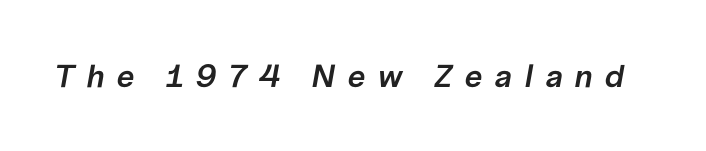
{"italic": "yes", "lean": "right", "slant_degrees": 10, "bold": "semi", "weight": "semibold", "width": "normal", "stroke_contrast": "low", "x_height": "medium", "monospaced": "no", "underline": "no", "letter_spacing": "wide", "letter_spacing_em": 0.37, "glyph_px": 32}
